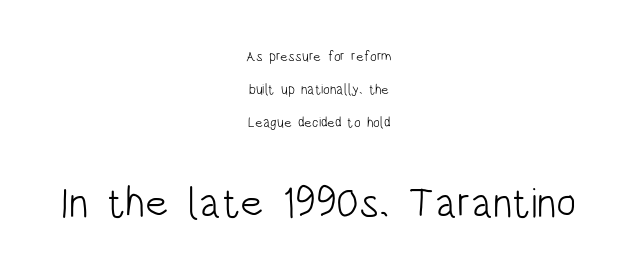
Q: Is the text bold? A: No.
Q: Is the text italic (slanted)? A: No, it is upright.
Q: Is the typeface a serif or a sans-serif typeface? A: Sans-serif.
Q: Is the text underlined? A: No.
Q: How is the paragraph aligned? A: Centered.
Q: Is the spacing between letters normal or unusually wide? A: Normal.
Q: Is the spacing between lines tight, normal or loose? A: Loose.
Q: Which block of text is set in a larger size, the first (top) or the second (bottom)? A: The second (bottom) one.
Q: Width (condensed, normal, or wide)? A: Condensed.
Q: Stroke contrast? A: Low.
Q: x-height? A: Large.
Q: Monospaced? A: No.
